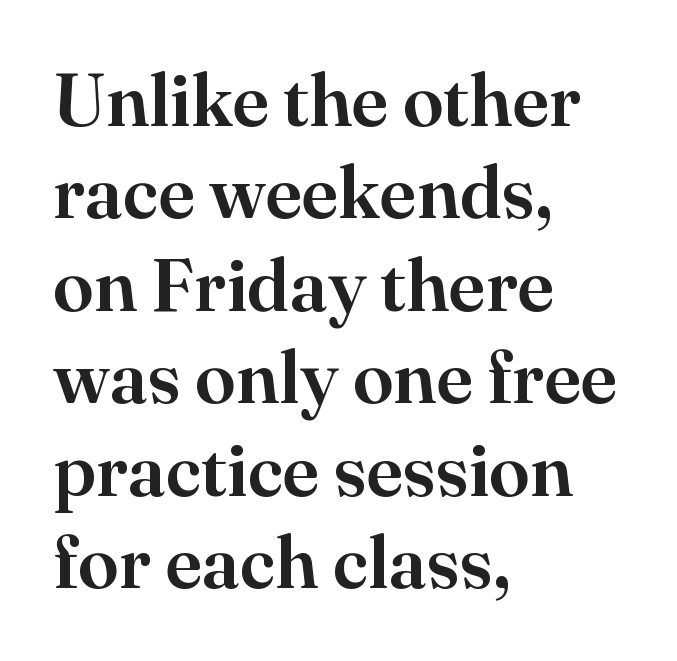
{"serif": "yes", "italic": "no", "width": "normal", "stroke_contrast": "high", "x_height": "small", "monospaced": "no", "underline": "no", "align": "left", "line_spacing": "normal", "line_spacing_ratio": 1.25, "letter_spacing": "normal", "letter_spacing_em": 0.0, "glyph_px": 74}
